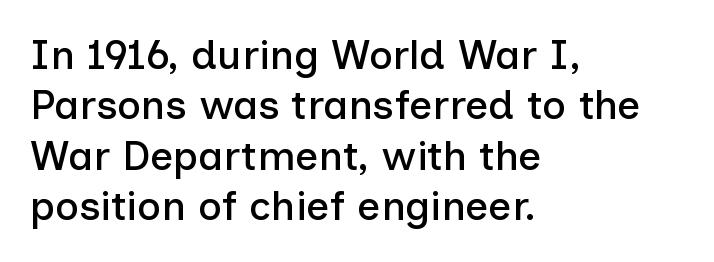
The image shows 41 px sans-serif type, upright; set left-aligned, line spacing 1.23x, normal letter spacing, not underlined; low stroke contrast and a medium x-height.
